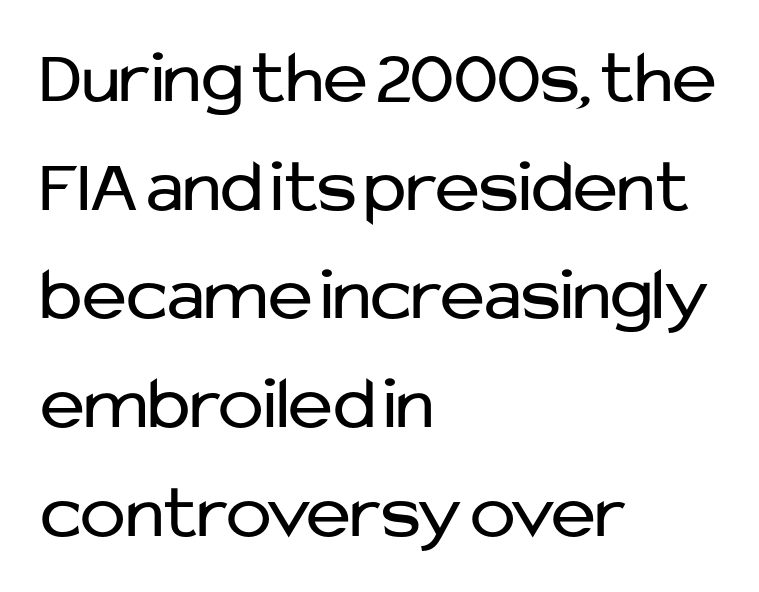
The image shows 76 px regular-weight sans-serif type, upright; set left-aligned, normal line spacing (1.43x), normal letter spacing, not underlined; low stroke contrast and a medium x-height.
